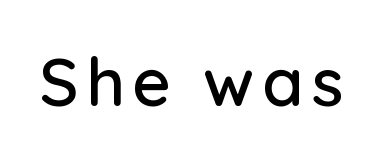
{"serif": "no", "italic": "no", "width": "normal", "stroke_contrast": "low", "x_height": "medium", "monospaced": "no", "underline": "no", "glyph_px": 67}
